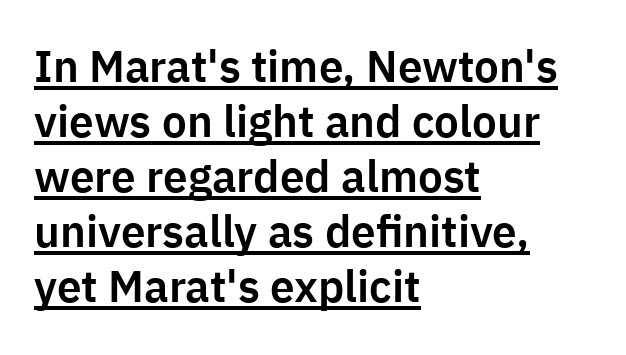
A roman cut, with each character standing at attention. How are the letters spaced? Ordinarily, with no added tracking. Compared with a centered layout, this one pins lines to the left instead. This rendering features underlined lettering. Each new line begins a customary step beneath the previous one. This sample has the flowing, uneven cadence of proportional lettering.
